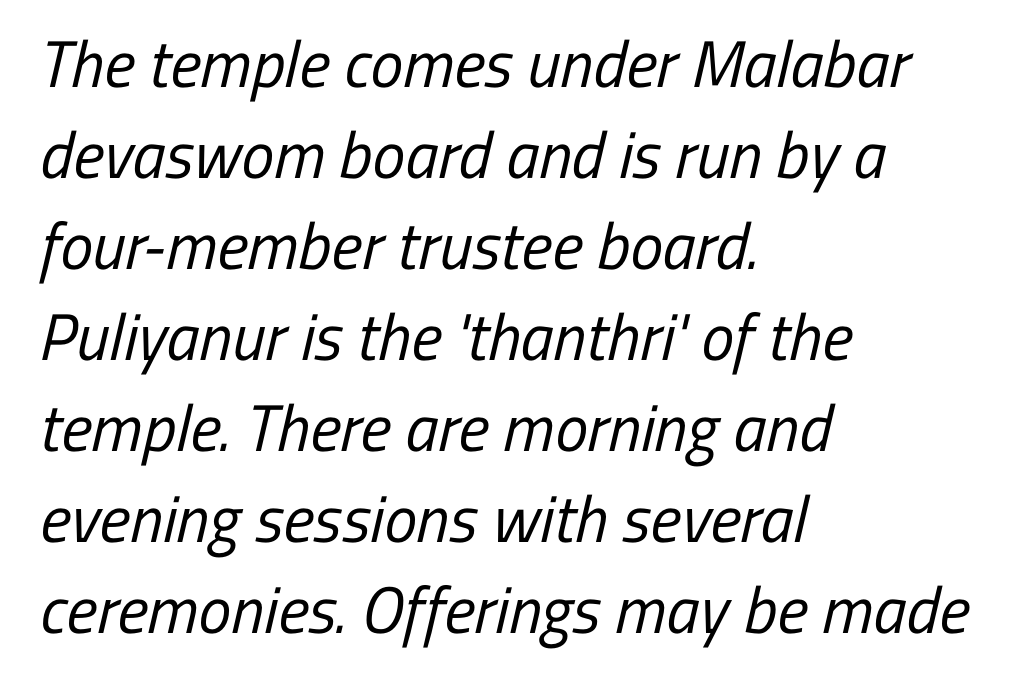
{"serif": "no", "bold": "no", "weight": "regular", "width": "condensed", "stroke_contrast": "low", "x_height": "medium", "monospaced": "no", "underline": "no", "align": "left", "line_spacing": "normal", "line_spacing_ratio": 1.38, "letter_spacing": "normal", "letter_spacing_em": 0.0, "glyph_px": 66}
